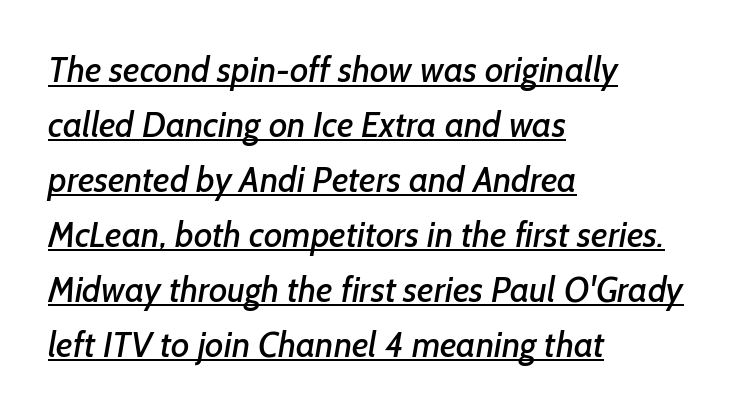
Q: Is the typeface a serif or a sans-serif typeface? A: Sans-serif.
Q: Is the text underlined? A: Yes.
Q: How is the paragraph aligned? A: Left-aligned.
Q: Is the spacing between letters normal or unusually wide? A: Normal.
Q: Is the spacing between lines tight, normal or loose? A: Normal.
Q: Width (condensed, normal, or wide)? A: Normal.
Q: Stroke contrast? A: Low.
Q: x-height? A: Medium.
Q: Monospaced? A: No.
